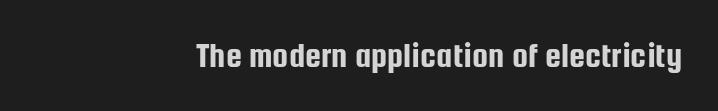
The image shows 36 px condensed sans-serif type, upright; set normal letter spacing, not underlined; low stroke contrast and a medium x-height.
